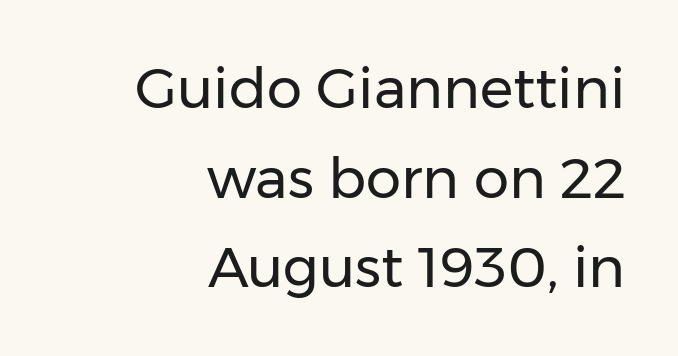
Q: Is the text bold? A: No.
Q: Is the text italic (slanted)? A: No, it is upright.
Q: Is the typeface a serif or a sans-serif typeface? A: Sans-serif.
Q: Is the text underlined? A: No.
Q: How is the paragraph aligned? A: Right-aligned.
Q: Is the spacing between letters normal or unusually wide? A: Normal.
Q: Is the spacing between lines tight, normal or loose? A: Normal.
Q: Width (condensed, normal, or wide)? A: Normal.
Q: Stroke contrast? A: Low.
Q: x-height? A: Medium.
Q: Monospaced? A: No.
